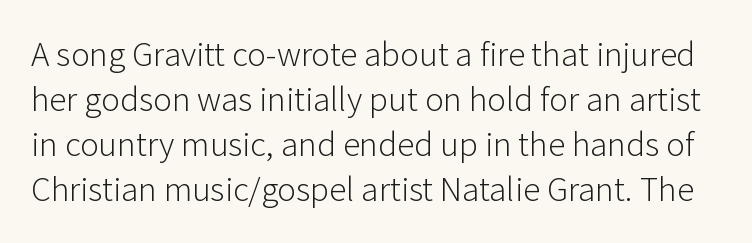
Q: Is the text bold? A: No.
Q: Is the text italic (slanted)? A: No, it is upright.
Q: Is the typeface a serif or a sans-serif typeface? A: Sans-serif.
Q: Is the text underlined? A: No.
Q: Is the spacing between letters normal or unusually wide? A: Normal.
Q: Is the spacing between lines tight, normal or loose? A: Normal.
Q: Width (condensed, normal, or wide)? A: Normal.
Q: Stroke contrast? A: Low.
Q: x-height? A: Medium.
Q: Monospaced? A: No.
